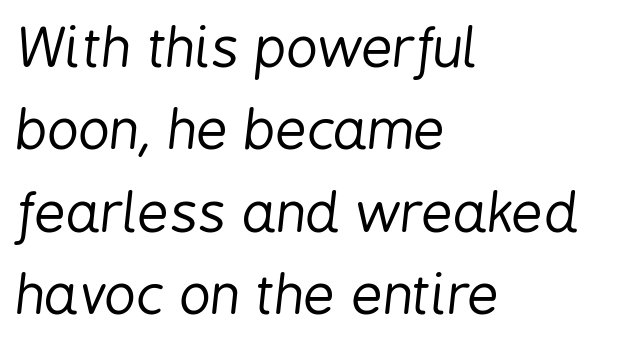
Here the designer chose a conventional face with non-uniform glyph widths. How are the letters spaced? Ordinarily, with no added tracking. The passage shown stacks its lines at a standard gap. Line beginnings align vertically; line endings do not. These lines were composed using italics.
